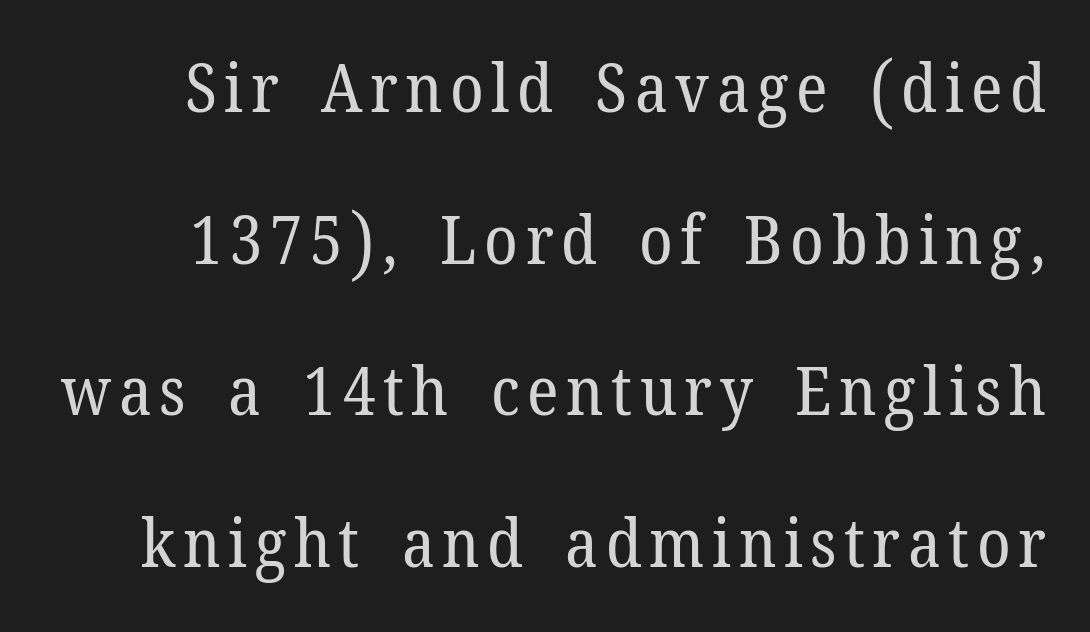
Q: Is the text bold? A: No.
Q: Is the text italic (slanted)? A: No, it is upright.
Q: Is the typeface a serif or a sans-serif typeface? A: Serif.
Q: Is the text underlined? A: No.
Q: Is the spacing between lines tight, normal or loose? A: Loose.
Q: Width (condensed, normal, or wide)? A: Normal.
Q: Stroke contrast? A: Low.
Q: x-height? A: Medium.
Q: Monospaced? A: No.
